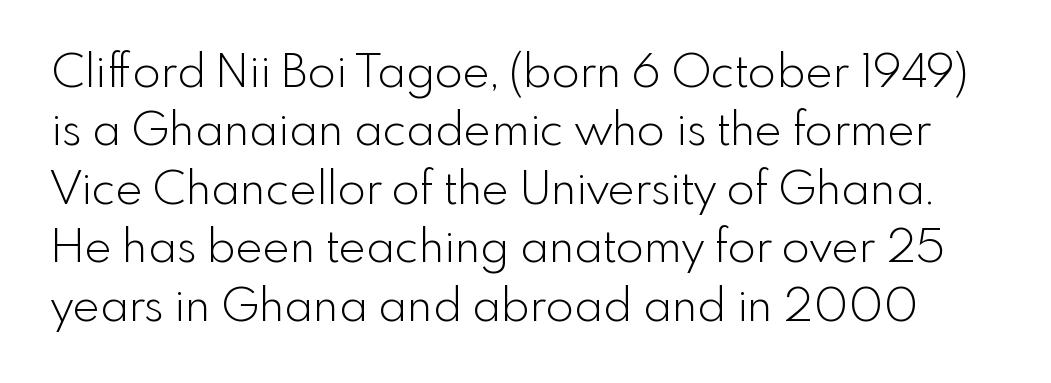
Q: Is the text bold? A: No.
Q: Is the text italic (slanted)? A: No, it is upright.
Q: Is the typeface a serif or a sans-serif typeface? A: Sans-serif.
Q: Is the text underlined? A: No.
Q: Is the spacing between letters normal or unusually wide? A: Normal.
Q: Is the spacing between lines tight, normal or loose? A: Normal.
Q: Width (condensed, normal, or wide)? A: Normal.
Q: x-height? A: Small.
Q: Monospaced? A: No.
